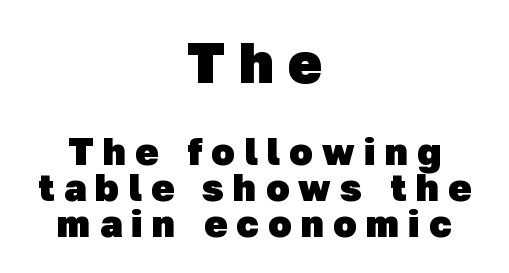
Q: Is the text bold? A: Yes.
Q: Is the typeface a serif or a sans-serif typeface? A: Sans-serif.
Q: Is the text underlined? A: No.
Q: How is the paragraph aligned? A: Centered.
Q: Is the spacing between letters normal or unusually wide? A: Unusually wide.
Q: Is the spacing between lines tight, normal or loose? A: Tight.
Q: Which block of text is set in a larger size, the first (top) or the second (bottom)? A: The first (top) one.
Q: Width (condensed, normal, or wide)? A: Normal.
Q: Stroke contrast? A: Low.
Q: x-height? A: Medium.
Q: Monospaced? A: No.
